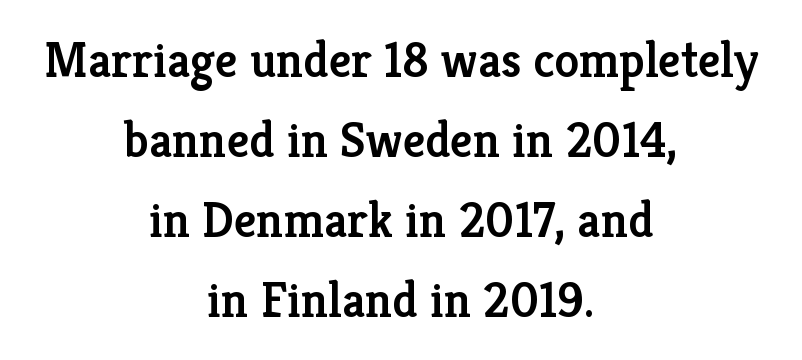
{"serif": "yes", "italic": "no", "bold": "semi", "weight": "semibold", "width": "normal", "stroke_contrast": "low", "x_height": "medium", "monospaced": "no", "underline": "no", "align": "center", "line_spacing": "normal", "line_spacing_ratio": 1.6, "letter_spacing": "normal", "letter_spacing_em": 0.0, "glyph_px": 50}
